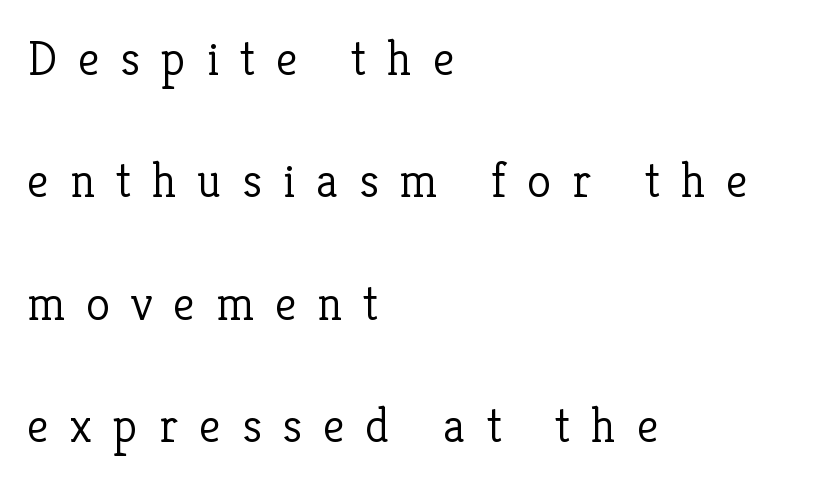
A typesetter would call this leading open, well beyond the default. Letters have the restrained weight of plain body copy at most. Here the designer chose a conventional face with non-uniform glyph widths. Italic? Not at all — the glyphs are vertical. Each line starts at the same left margin while the right side varies. Letterform terminals end in serifs throughout the passage.
